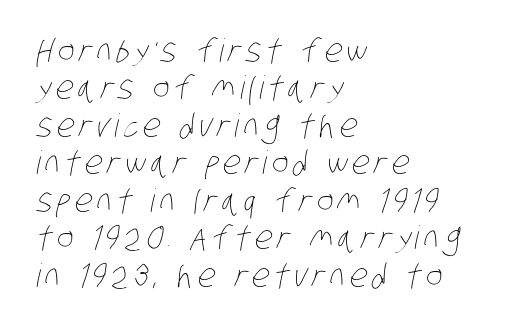
Letters have the restrained weight of plain body copy at most. The foot of each line stays bare and open. All the whitespace from short lines collects on the right. Varying glyph widths throughout — classic text-font behaviour.
